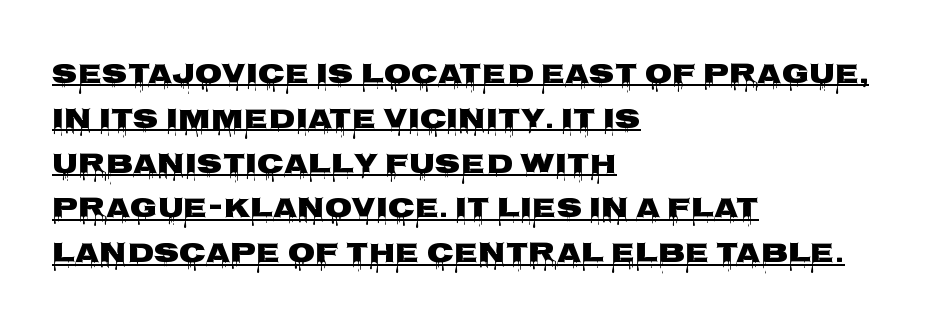
Q: Is the text bold? A: Yes.
Q: Is the text italic (slanted)? A: No, it is upright.
Q: Is the typeface a serif or a sans-serif typeface? A: Sans-serif.
Q: Is the text underlined? A: Yes.
Q: How is the paragraph aligned? A: Left-aligned.
Q: Is the spacing between letters normal or unusually wide? A: Normal.
Q: Is the spacing between lines tight, normal or loose? A: Normal.
Q: Width (condensed, normal, or wide)? A: Wide.
Q: Stroke contrast? A: Low.
Q: x-height? A: Large.
Q: Monospaced? A: No.
